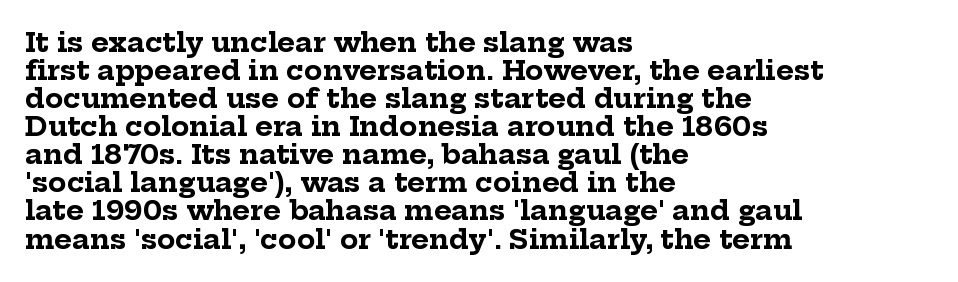
{"italic": "no", "bold": "yes", "underline": "no", "align": "left", "line_spacing": "tight", "line_spacing_ratio": 1.04, "letter_spacing": "normal", "letter_spacing_em": 0.0, "glyph_px": 27}
